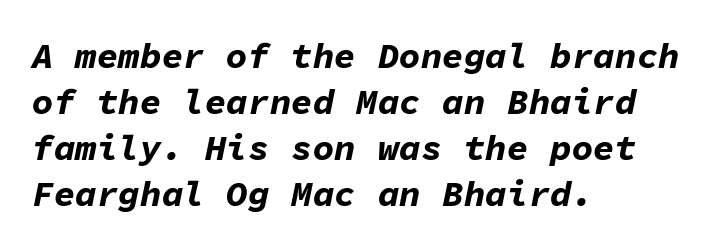
The image shows 36 px bold type, italic (leaning right), monospaced; set left-aligned, normal line spacing (1.28x), normal letter spacing, not underlined; low stroke contrast and a medium x-height.
